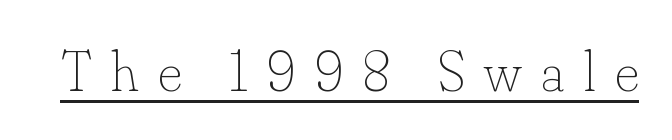
Q: Is the text bold? A: No.
Q: Is the text italic (slanted)? A: No, it is upright.
Q: Is the text underlined? A: Yes.
Q: Is the spacing between letters normal or unusually wide? A: Unusually wide.
Q: Width (condensed, normal, or wide)? A: Normal.
Q: Stroke contrast? A: Low.
Q: x-height? A: Small.
Q: Monospaced? A: No.
